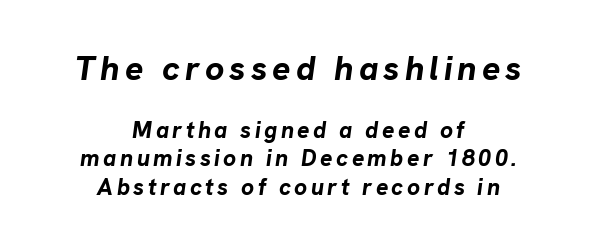
Is this a fixed-width face? No — the glyphs have proportional, varying widths. The sample has been set heavy, in full bold. The first block has been scaled up relative to the second. Underlining? Definitely not there.
